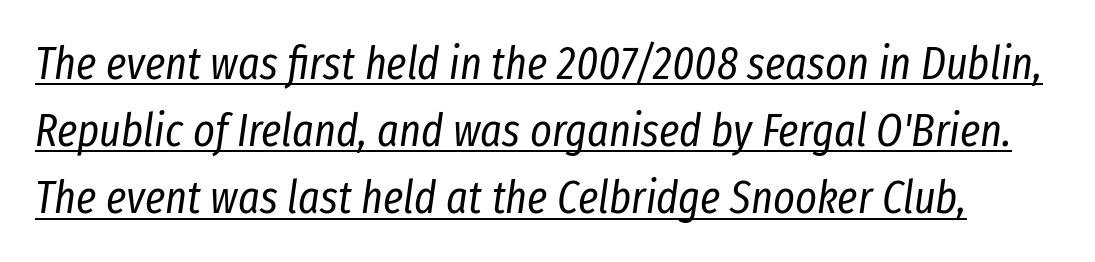
Q: Is the text bold? A: No.
Q: Is the text italic (slanted)? A: Yes, it leans right by about 8 degrees.
Q: Is the text underlined? A: Yes.
Q: Is the spacing between letters normal or unusually wide? A: Normal.
Q: Is the spacing between lines tight, normal or loose? A: Normal.
Q: Width (condensed, normal, or wide)? A: Condensed.
Q: Stroke contrast? A: Low.
Q: x-height? A: Medium.
Q: Monospaced? A: No.
